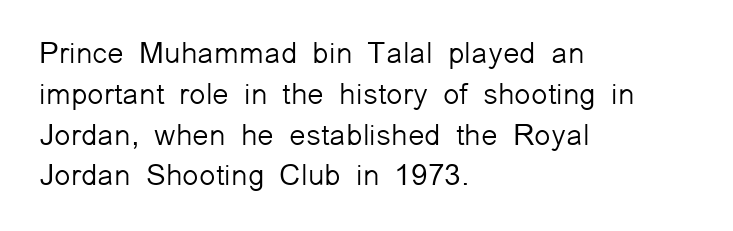
The image shows 30 px light sans-serif type, upright; set left-aligned, normal line spacing (1.36x), normal letter spacing, not underlined; low stroke contrast and a medium x-height.
